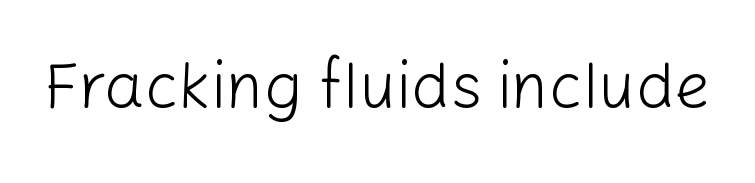
Q: Is the text bold? A: No.
Q: Is the text italic (slanted)? A: No, it is upright.
Q: Is the typeface a serif or a sans-serif typeface? A: Sans-serif.
Q: Is the text underlined? A: No.
Q: Is the spacing between letters normal or unusually wide? A: Normal.
Q: Width (condensed, normal, or wide)? A: Normal.
Q: Stroke contrast? A: Low.
Q: x-height? A: Medium.
Q: Monospaced? A: No.
